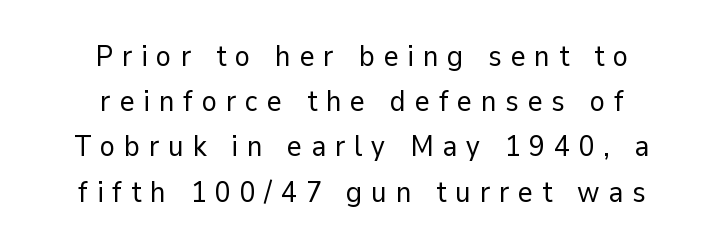
{"serif": "no", "italic": "no", "bold": "no", "weight": "regular", "width": "normal", "stroke_contrast": "low", "x_height": "medium", "monospaced": "no", "underline": "no", "align": "center", "line_spacing": "normal", "line_spacing_ratio": 1.56, "letter_spacing": "wide", "letter_spacing_em": 0.3, "glyph_px": 29}
